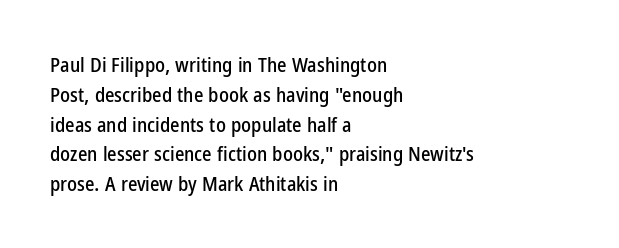
Notice how descenders clear the ascenders below comfortably — that's standard leading. In terms of letterspacing, this is plain default setting. Descender tails drop into unmarked territory. Layout note: lines flush left. The typography opts for an upright posture over an oblique one.
